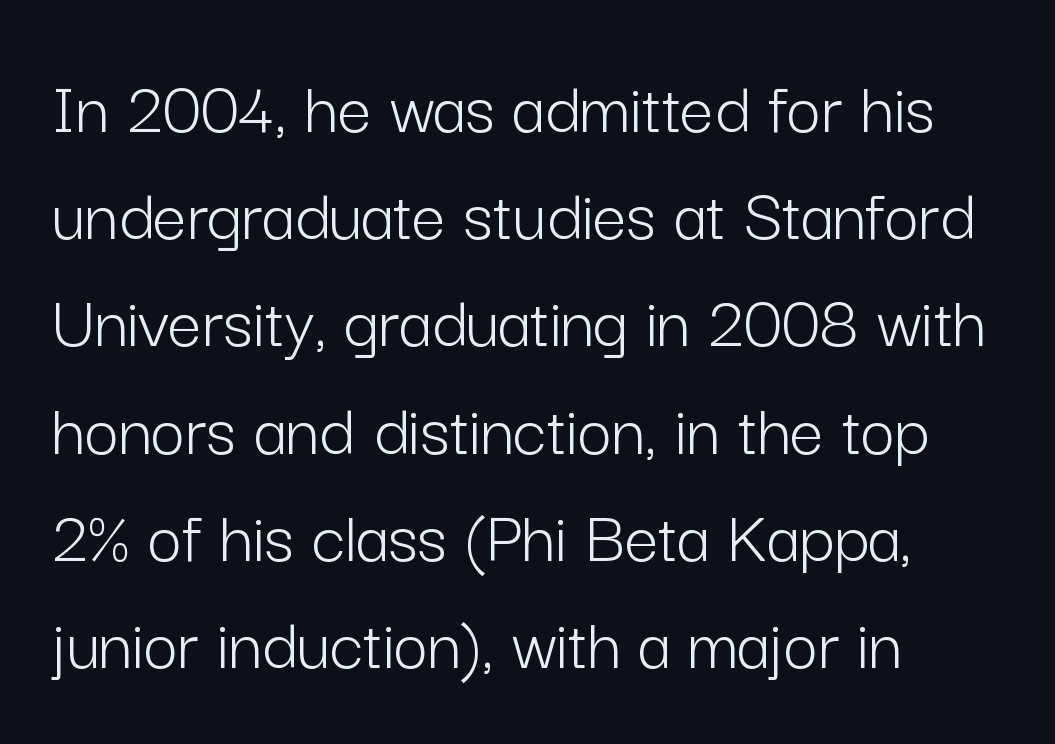
{"serif": "no", "italic": "no", "bold": "no", "weight": "light", "width": "normal", "stroke_contrast": "low", "x_height": "medium", "monospaced": "no", "underline": "no", "align": "left", "line_spacing": "normal", "line_spacing_ratio": 1.43, "letter_spacing": "normal", "letter_spacing_em": 0.0, "glyph_px": 75}
